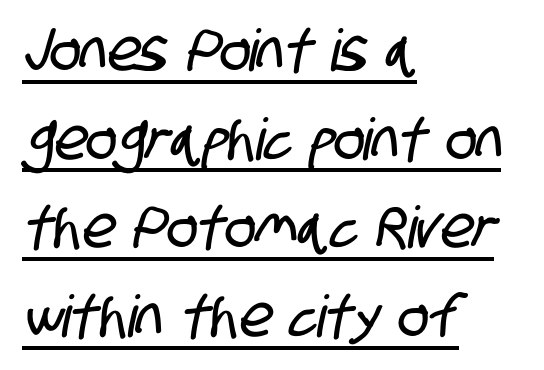
The image shows 58 px condensed sans-serif type; set left-aligned, normal line spacing (1.53x), normal letter spacing, underlined; low stroke contrast and a large x-height.
